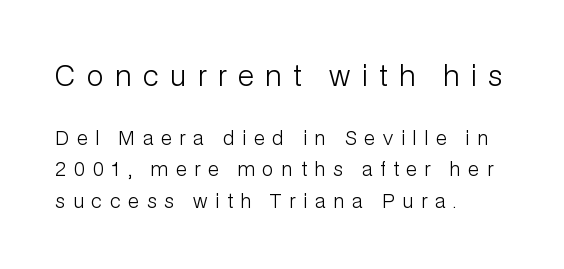
The specimen omits any rule beneath the text block's lines. Summary of weight: not heavy and not bold. Notice how the stems are strictly vertical — no italics here. A normal amount of white space separates one row of letters from the next. The rendering uses natural spacing where letterforms have individual widths.
